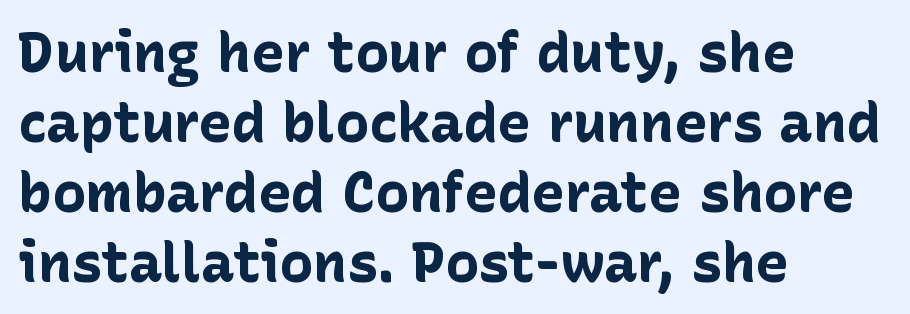
The image shows 56 px bold sans-serif type, upright; set left-aligned, normal line spacing (1.25x), normal letter spacing, not underlined; low stroke contrast and a medium x-height.
